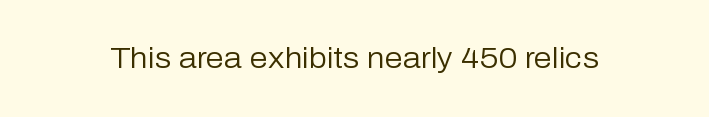
The image shows 29 px regular-weight sans-serif type, upright; set normal letter spacing, not underlined; low stroke contrast and a medium x-height.
